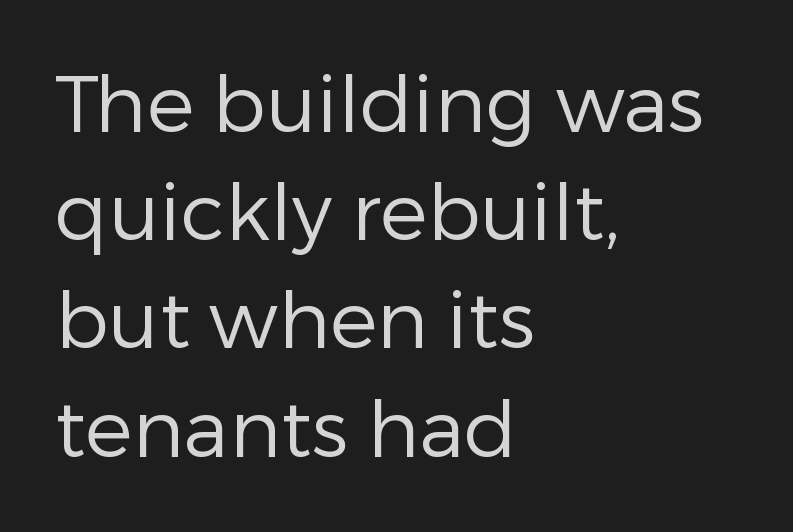
Counters stay open thanks to moderate or lighter strokes. Honestly, the row spacing looks completely unremarkable. The baseline area is clear. You could not count columns in this text — the font is proportionally spaced. Does extra space separate the letters? No, they use regular spacing.
